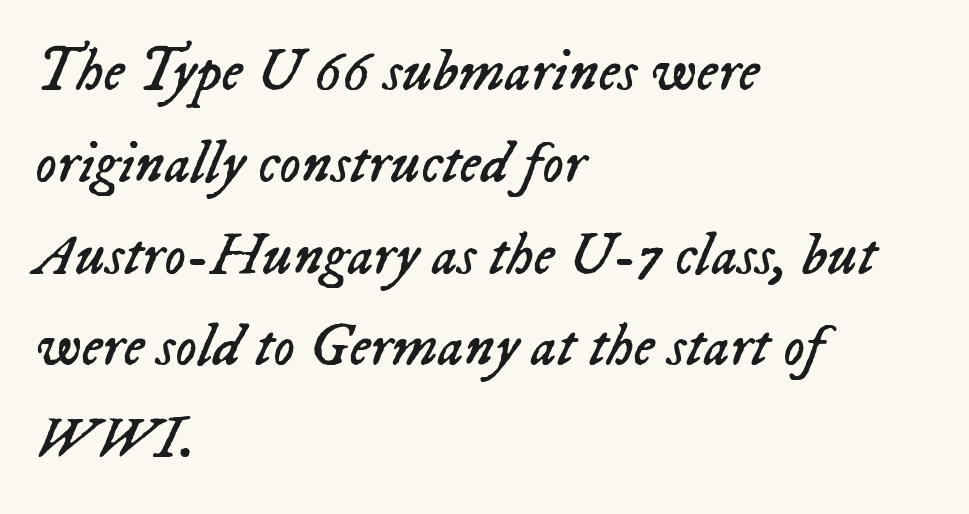
Lines of text with bare space underneath. The compositor pushed each line to the left boundary. Nobody touched the tracking dial on this one. Would a proofreader flag this as italicized? Yes.
